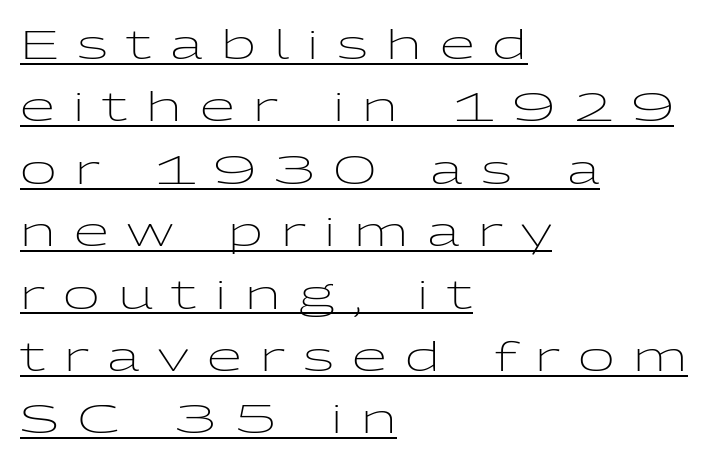
{"serif": "no", "italic": "no", "bold": "no", "weight": "light", "width": "wide", "stroke_contrast": "low", "x_height": "medium", "monospaced": "no", "underline": "yes", "align": "left", "line_spacing": "normal", "line_spacing_ratio": 1.56, "letter_spacing": "wide", "letter_spacing_em": 0.46, "glyph_px": 40}
